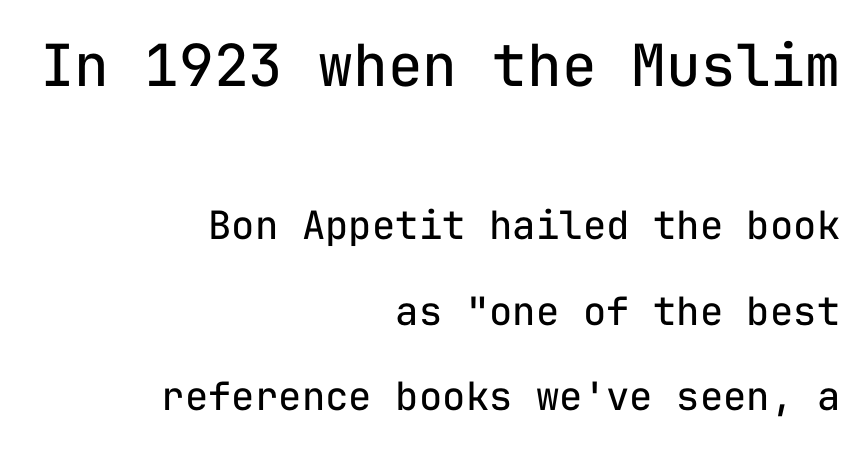
Q: Is the text bold? A: No.
Q: Is the text italic (slanted)? A: No, it is upright.
Q: Is the typeface a serif or a sans-serif typeface? A: Sans-serif.
Q: Is the text underlined? A: No.
Q: How is the paragraph aligned? A: Right-aligned.
Q: Is the spacing between letters normal or unusually wide? A: Normal.
Q: Is the spacing between lines tight, normal or loose? A: Loose.
Q: Which block of text is set in a larger size, the first (top) or the second (bottom)? A: The first (top) one.
Q: Width (condensed, normal, or wide)? A: Normal.
Q: Stroke contrast? A: Low.
Q: x-height? A: Medium.
Q: Monospaced? A: Yes.
